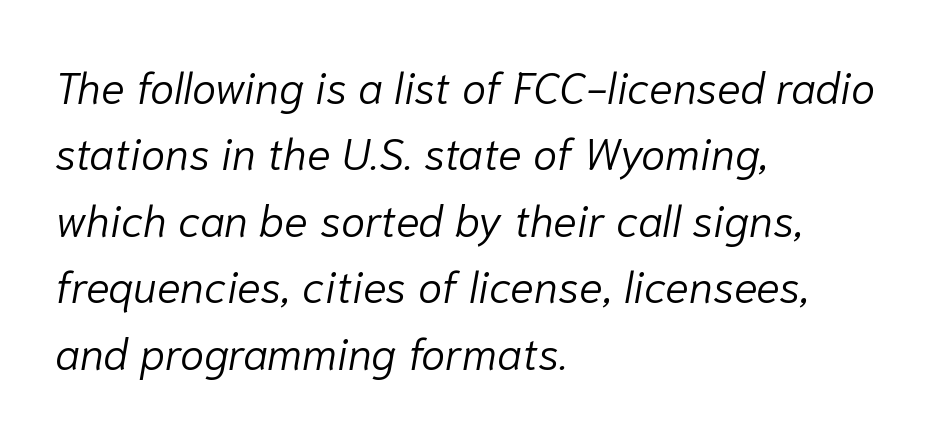
The image shows 44 px light type, italic (leaning right); set left-aligned, normal line spacing (1.51x), normal letter spacing, not underlined; low stroke contrast and a medium x-height.
